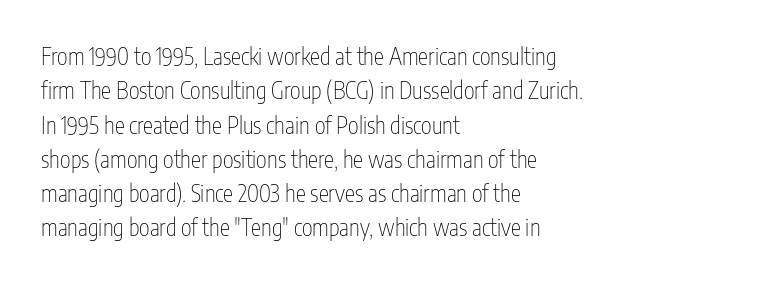
The image shows 23 px text type, upright; set left-aligned, normal line spacing (1.49x), normal letter spacing, not underlined.
